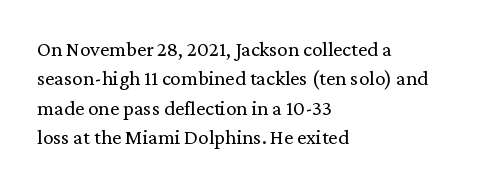
A clean baseline with only descenders dipping below it. If you drew a line through each stem, it would be perfectly vertical. Honestly, the row spacing looks completely unremarkable. Is this a heavy cut? Hardly; it is regular or lighter.
